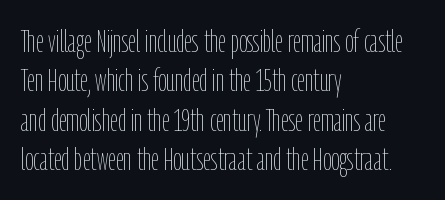
The image shows 32 px thin, condensed type, upright; set left-aligned, line spacing 1.23x, normal letter spacing, not underlined; low stroke contrast and a medium x-height.
